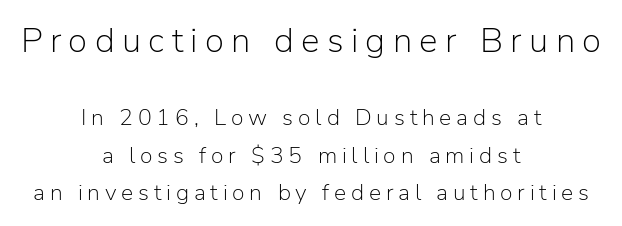
Q: Is the text bold? A: No.
Q: Is the text italic (slanted)? A: No, it is upright.
Q: Is the typeface a serif or a sans-serif typeface? A: Sans-serif.
Q: Is the text underlined? A: No.
Q: How is the paragraph aligned? A: Centered.
Q: Is the spacing between letters normal or unusually wide? A: Unusually wide.
Q: Is the spacing between lines tight, normal or loose? A: Normal.
Q: Which block of text is set in a larger size, the first (top) or the second (bottom)? A: The first (top) one.
Q: Width (condensed, normal, or wide)? A: Normal.
Q: Stroke contrast? A: Low.
Q: x-height? A: Medium.
Q: Monospaced? A: No.
